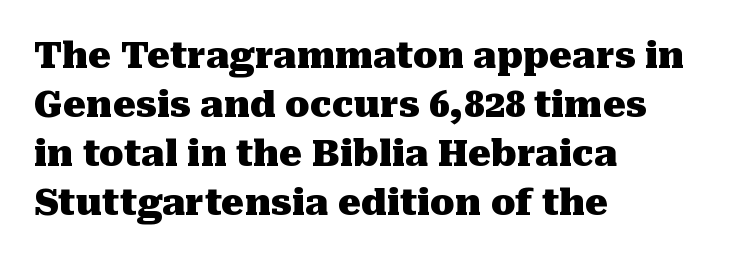
Q: Is the text bold? A: Yes.
Q: Is the text italic (slanted)? A: No, it is upright.
Q: Is the typeface a serif or a sans-serif typeface? A: Serif.
Q: Is the text underlined? A: No.
Q: How is the paragraph aligned? A: Left-aligned.
Q: Is the spacing between letters normal or unusually wide? A: Normal.
Q: Is the spacing between lines tight, normal or loose? A: Normal.
Q: Width (condensed, normal, or wide)? A: Normal.
Q: Stroke contrast? A: Medium.
Q: x-height? A: Medium.
Q: Monospaced? A: No.
